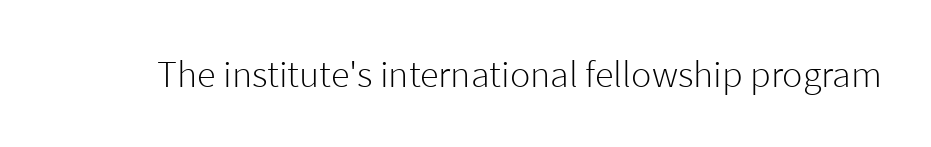
The image shows 38 px light sans-serif type, upright; set normal letter spacing, not underlined; low stroke contrast and a medium x-height.
